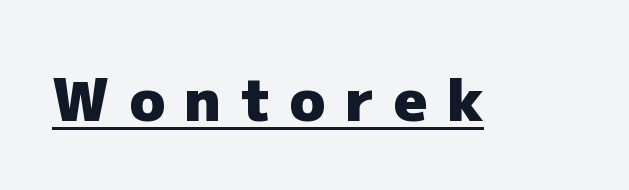
Q: Is the text bold? A: Yes.
Q: Is the text italic (slanted)? A: No, it is upright.
Q: Is the typeface a serif or a sans-serif typeface? A: Sans-serif.
Q: Is the text underlined? A: Yes.
Q: Is the spacing between letters normal or unusually wide? A: Unusually wide.
Q: Width (condensed, normal, or wide)? A: Normal.
Q: Stroke contrast? A: Low.
Q: x-height? A: Medium.
Q: Monospaced? A: No.
